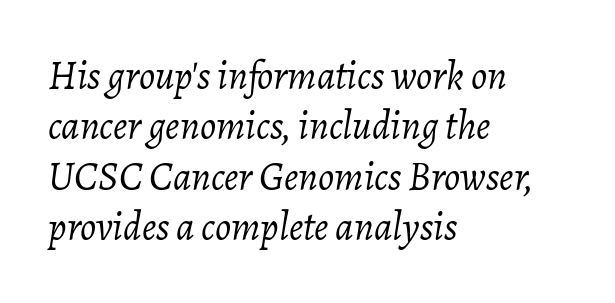
{"italic": "yes", "lean": "right", "slant_degrees": 7, "bold": "no", "weight": "light", "width": "normal", "stroke_contrast": "low", "x_height": "medium", "monospaced": "no", "underline": "no", "align": "left", "line_spacing": "normal", "line_spacing_ratio": 1.26, "letter_spacing": "normal", "letter_spacing_em": 0.0, "glyph_px": 40}
